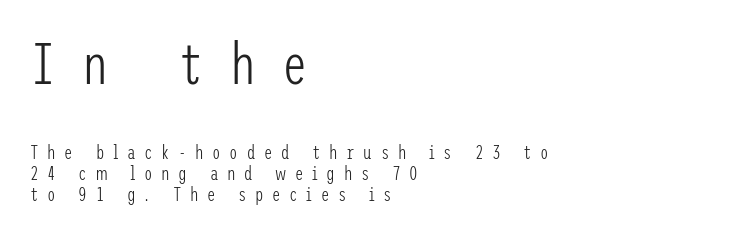
Q: Is the text bold? A: No.
Q: Is the text italic (slanted)? A: No, it is upright.
Q: Is the typeface a serif or a sans-serif typeface? A: Sans-serif.
Q: Is the text underlined? A: No.
Q: How is the paragraph aligned? A: Left-aligned.
Q: Is the spacing between letters normal or unusually wide? A: Unusually wide.
Q: Is the spacing between lines tight, normal or loose? A: Tight.
Q: Which block of text is set in a larger size, the first (top) or the second (bottom)? A: The first (top) one.
Q: Width (condensed, normal, or wide)? A: Condensed.
Q: Stroke contrast? A: Low.
Q: x-height? A: Medium.
